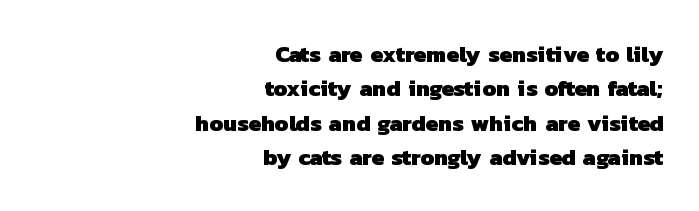
The image shows 23 px bold type; set right-aligned, normal line spacing (1.49x), normal letter spacing, not underlined.
